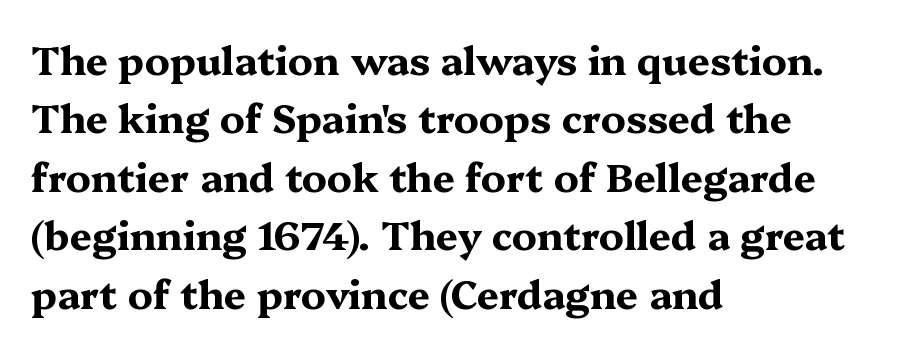
Do the characters align in a grid? No, the font is proportional. The strokes are fattened all the way to bold. Ordinary non-slanted type is in use. The line texture is even and compact thanks to regular tracking. Casual observation: everything's shoved over to the left. Note: serifs present on the glyphs.
